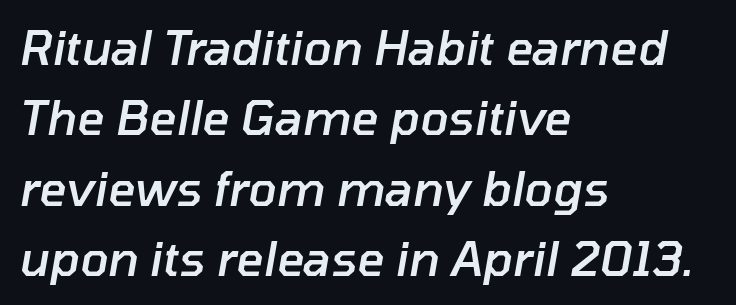
Posture: slanted. Honestly, there is no underline to notice here at all. Compared with typical body copy, the letter spacing here is the same. In terms of weight, the rendering is demibold, just under bold. Is this a fixed-width face? No — the glyphs have proportional, varying widths.
